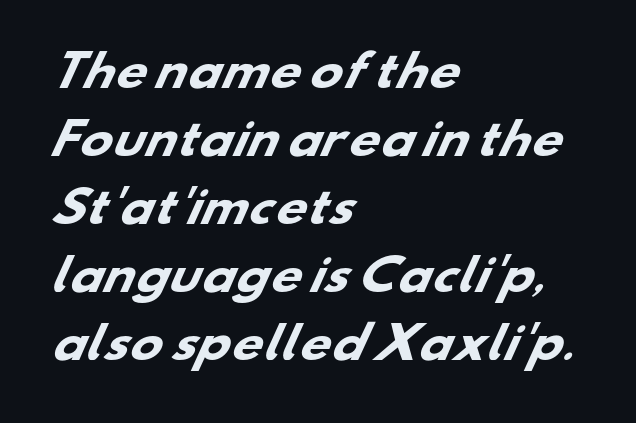
Q: Is the text bold? A: Yes.
Q: Is the typeface a serif or a sans-serif typeface? A: Sans-serif.
Q: Is the text underlined? A: No.
Q: How is the paragraph aligned? A: Left-aligned.
Q: Is the spacing between letters normal or unusually wide? A: Normal.
Q: Is the spacing between lines tight, normal or loose? A: Normal.
Q: Width (condensed, normal, or wide)? A: Wide.
Q: Stroke contrast? A: Low.
Q: x-height? A: Small.
Q: Monospaced? A: No.
